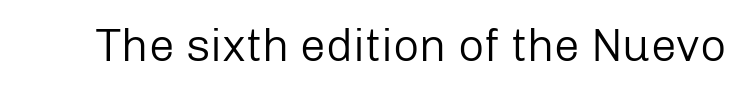
{"serif": "no", "italic": "no", "bold": "no", "weight": "regular", "width": "normal", "stroke_contrast": "low", "x_height": "medium", "monospaced": "no", "underline": "no", "letter_spacing": "normal", "letter_spacing_em": 0.0, "glyph_px": 46}
